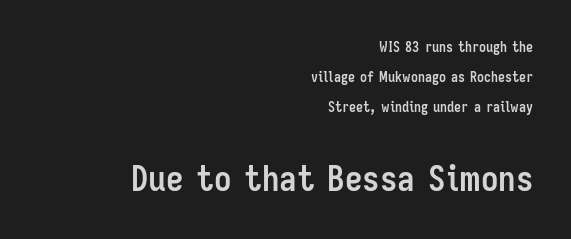
{"serif": "no", "italic": "no", "bold": "yes", "weight": "semibold", "width": "condensed", "stroke_contrast": "low", "x_height": "medium", "monospaced": "no", "underline": "no", "align": "right", "line_spacing": "loose", "line_spacing_ratio": 2.16, "letter_spacing": "normal", "letter_spacing_em": 0.0, "larger_block": "second", "size_ratio": 2.5, "glyph_px": 35}
